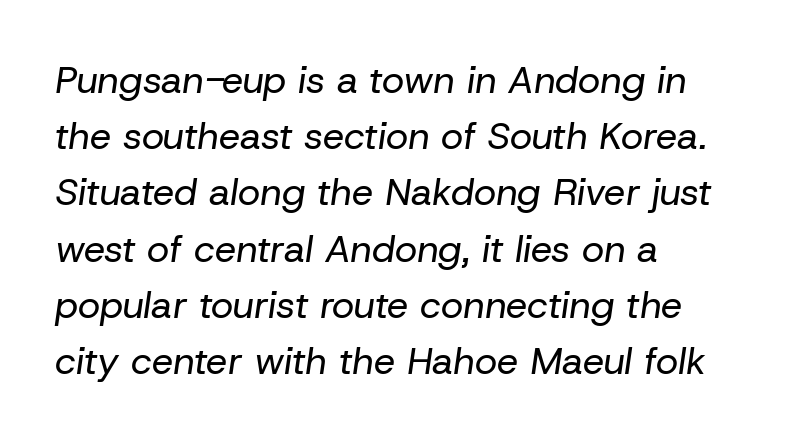
Q: Is the text bold? A: No.
Q: Is the text italic (slanted)? A: Yes, it leans right by about 8 degrees.
Q: Is the text underlined? A: No.
Q: How is the paragraph aligned? A: Left-aligned.
Q: Is the spacing between letters normal or unusually wide? A: Normal.
Q: Is the spacing between lines tight, normal or loose? A: Normal.
Q: Width (condensed, normal, or wide)? A: Normal.
Q: Stroke contrast? A: Low.
Q: x-height? A: Medium.
Q: Monospaced? A: No.
